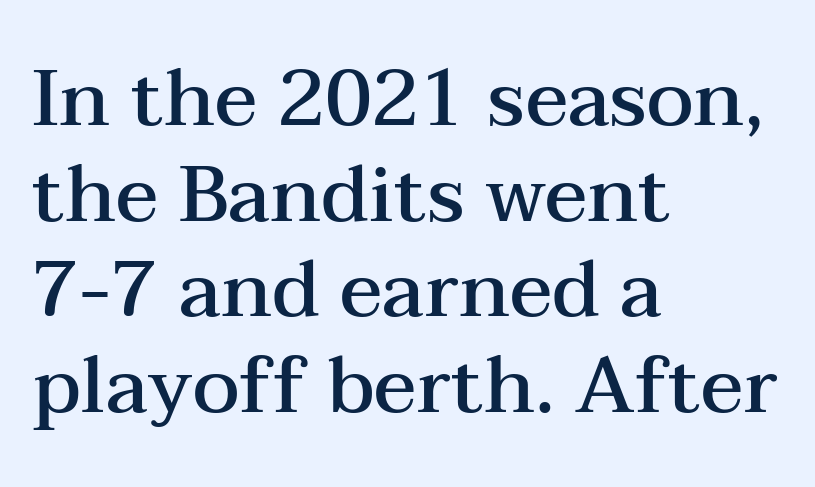
Typeset ragged right — the left edge is the straight one. Varying glyph widths throughout — classic text-font behaviour. Stroke thickness is moderately raised; the sample reads as semibold. A typesetter would mark this as roman, not italic. Each row of text sits above clean, open space. Are there feet on the stems? There are — it's a serif.
